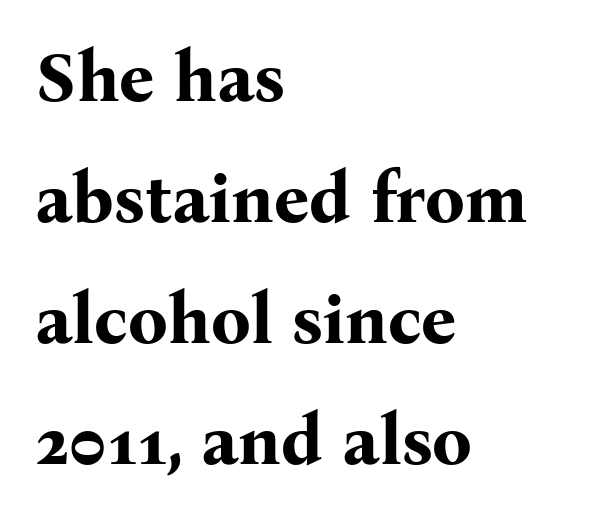
Q: Is the text bold? A: Yes.
Q: Is the text italic (slanted)? A: No, it is upright.
Q: Is the typeface a serif or a sans-serif typeface? A: Serif.
Q: Is the text underlined? A: No.
Q: How is the paragraph aligned? A: Left-aligned.
Q: Is the spacing between letters normal or unusually wide? A: Normal.
Q: Width (condensed, normal, or wide)? A: Normal.
Q: Stroke contrast? A: Medium.
Q: x-height? A: Medium.
Q: Monospaced? A: No.
